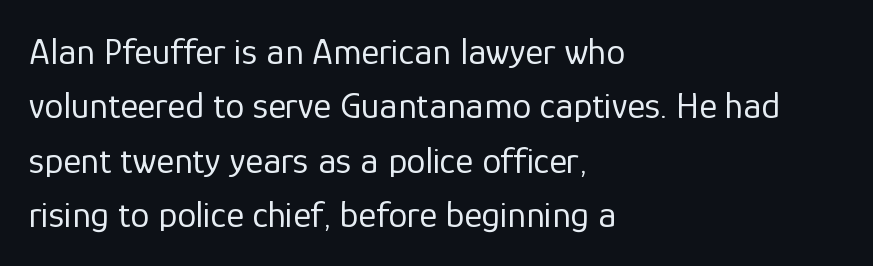
The image shows 38 px regular-weight sans-serif type, upright; set left-aligned, normal line spacing (1.43x), normal letter spacing, not underlined; low stroke contrast and a medium x-height.
